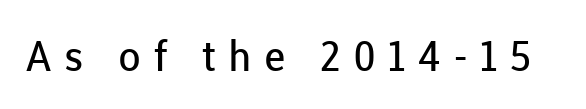
Q: Is the text bold? A: No.
Q: Is the text italic (slanted)? A: No, it is upright.
Q: Is the typeface a serif or a sans-serif typeface? A: Sans-serif.
Q: Is the text underlined? A: No.
Q: Is the spacing between letters normal or unusually wide? A: Unusually wide.
Q: Width (condensed, normal, or wide)? A: Normal.
Q: Stroke contrast? A: Low.
Q: x-height? A: Medium.
Q: Monospaced? A: No.
